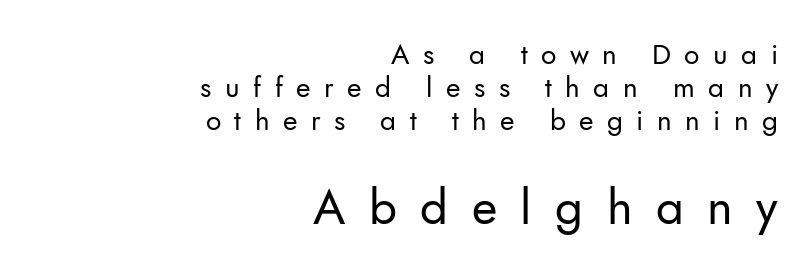
{"serif": "no", "italic": "no", "bold": "no", "weight": "regular", "width": "normal", "stroke_contrast": "low", "x_height": "small", "monospaced": "no", "underline": "no", "align": "right", "line_spacing_ratio": 1.17, "letter_spacing": "wide", "letter_spacing_em": 0.48, "larger_block": "second", "size_ratio": 1.75, "glyph_px": 49}
